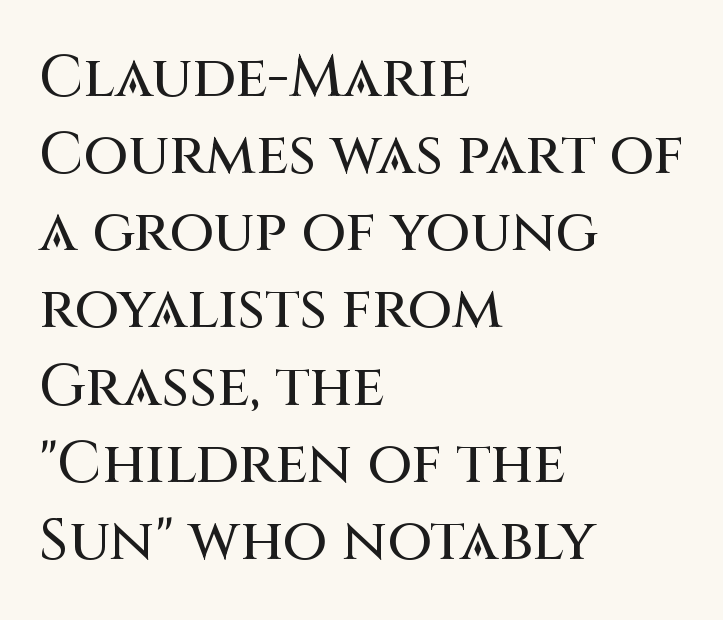
The image shows 58 px sans-serif type, upright; set left-aligned, normal line spacing (1.33x), normal letter spacing, not underlined; medium stroke contrast and a large x-height.
